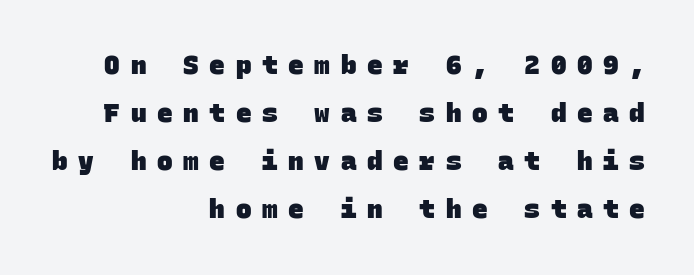
Q: Is the text bold? A: Yes.
Q: Is the text underlined? A: No.
Q: How is the paragraph aligned? A: Right-aligned.
Q: Is the spacing between letters normal or unusually wide? A: Unusually wide.
